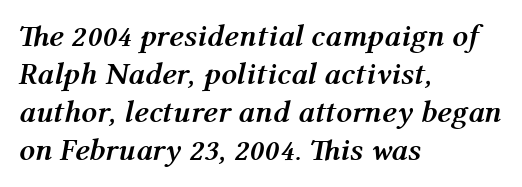
These lines are set flush left with a ragged right edge. Unmarked baselines from the first word to the last. The passage shown is typed in a proportional face where columns would drift. The rendering applies a slant to the glyphs.
